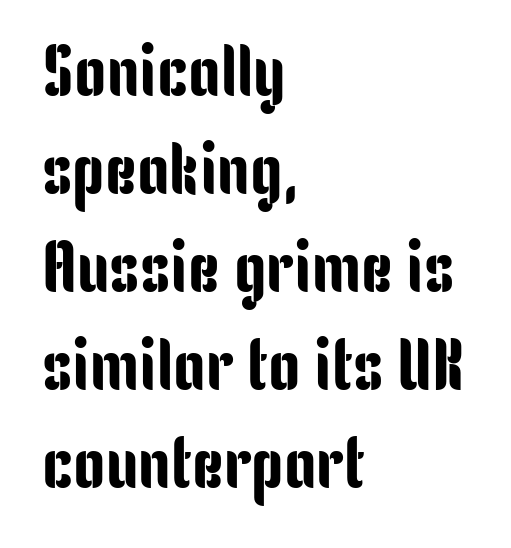
The image shows 72 px condensed sans-serif type, upright; set left-aligned, normal line spacing (1.36x), normal letter spacing, not underlined; low stroke contrast and a medium x-height.
